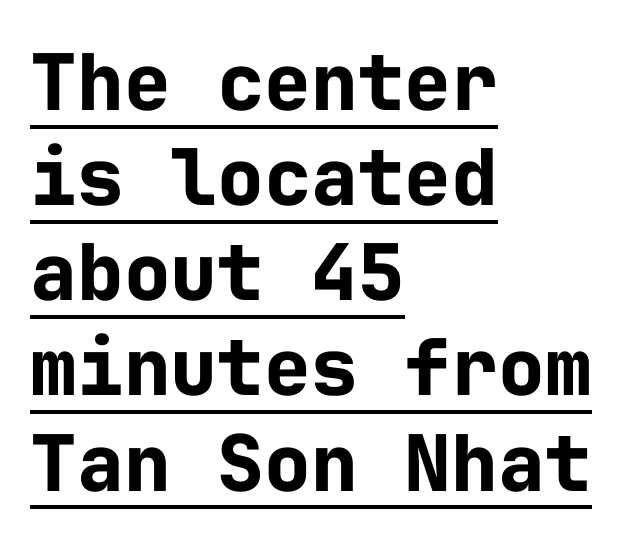
{"serif": "no", "italic": "no", "bold": "yes", "weight": "bold", "width": "normal", "stroke_contrast": "low", "x_height": "medium", "monospaced": "yes", "underline": "yes", "align": "left", "line_spacing_ratio": 1.22, "letter_spacing": "normal", "letter_spacing_em": 0.0, "glyph_px": 78}
